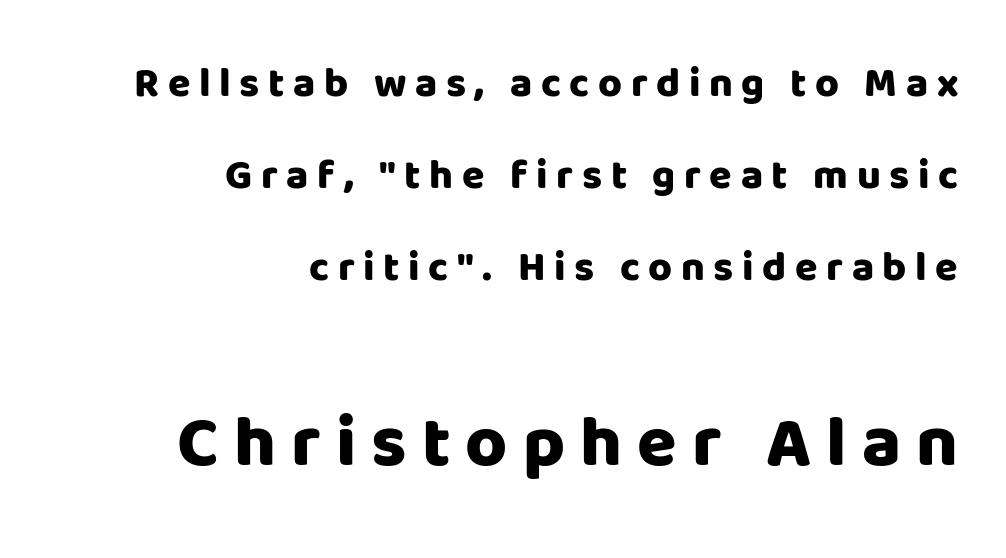
{"serif": "no", "italic": "no", "bold": "yes", "weight": "heavy", "width": "normal", "stroke_contrast": "low", "x_height": "large", "monospaced": "no", "underline": "no", "align": "right", "line_spacing": "loose", "line_spacing_ratio": 2.24, "letter_spacing": "wide", "letter_spacing_em": 0.21, "larger_block": "second", "size_ratio": 1.76, "glyph_px": 72}
